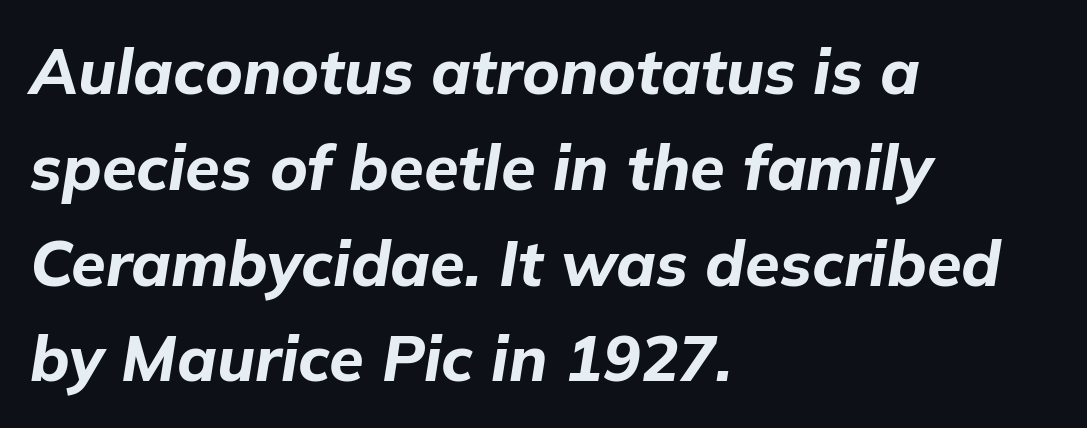
How heavy is the stroke? Heavy — this is a bold. If you drew a line through each stem, it would be angled. Underline: absent. This sample is left-justified, so line endings fall wherever the words run out.
